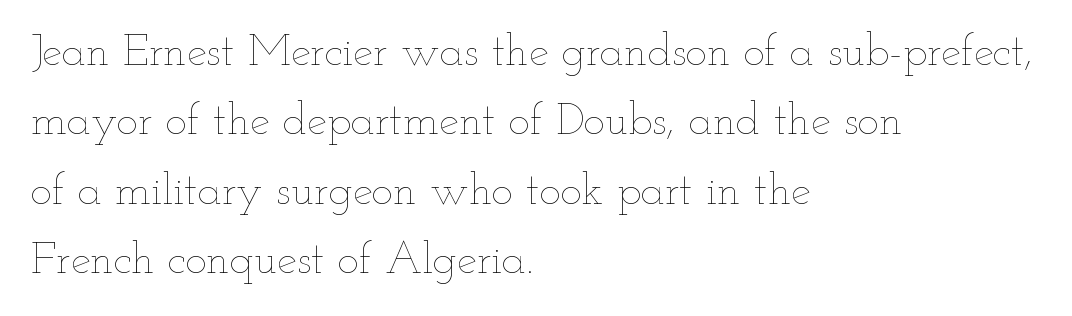
Q: Is the text bold? A: No.
Q: Is the text italic (slanted)? A: No, it is upright.
Q: Is the text underlined? A: No.
Q: How is the paragraph aligned? A: Left-aligned.
Q: Is the spacing between letters normal or unusually wide? A: Normal.
Q: Is the spacing between lines tight, normal or loose? A: Normal.
Q: Width (condensed, normal, or wide)? A: Wide.
Q: Stroke contrast? A: Low.
Q: x-height? A: Small.
Q: Monospaced? A: No.
